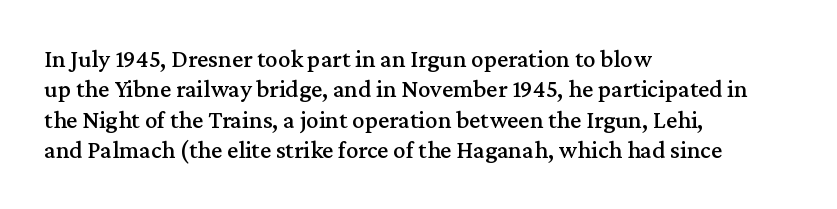
{"italic": "no", "underline": "no", "align": "left", "line_spacing_ratio": 1.22, "letter_spacing": "normal", "letter_spacing_em": 0.0, "glyph_px": 25}
